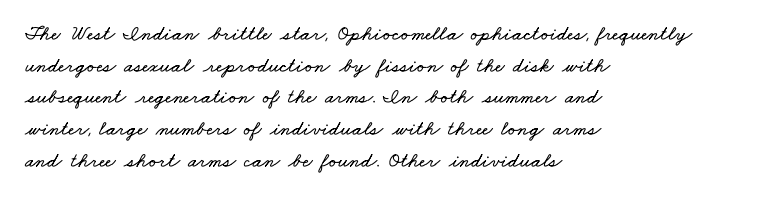
The image shows 21 px text type; set left-aligned, normal line spacing (1.51x), normal letter spacing, not underlined.
